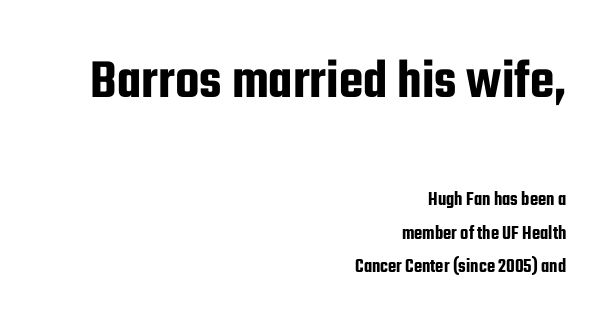
The image shows 56 px condensed sans-serif type, upright; set right-aligned, line spacing 1.76x, normal letter spacing, not underlined; the first (top) block is 2.95x larger; low stroke contrast and a medium x-height.
